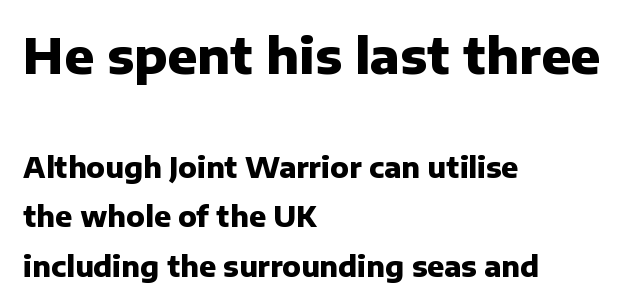
{"serif": "no", "italic": "no", "bold": "yes", "weight": "heavy", "width": "normal", "stroke_contrast": "low", "x_height": "medium", "monospaced": "no", "underline": "no", "align": "left", "line_spacing_ratio": 1.77, "letter_spacing": "normal", "letter_spacing_em": 0.0, "larger_block": "first", "size_ratio": 1.75, "glyph_px": 49}
